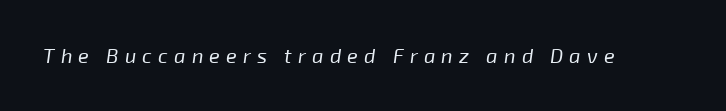
{"italic": "yes", "lean": "right", "slant_degrees": 8, "bold": "no", "underline": "no", "letter_spacing": "wide", "letter_spacing_em": 0.31, "glyph_px": 20}
